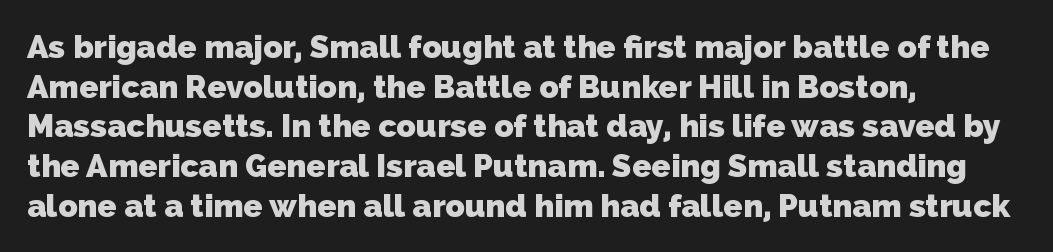
{"serif": "no", "bold": "yes", "weight": "heavy", "width": "normal", "stroke_contrast": "low", "x_height": "medium", "monospaced": "no", "underline": "no", "align": "left", "line_spacing_ratio": 1.24, "letter_spacing": "normal", "letter_spacing_em": 0.0, "glyph_px": 32}
